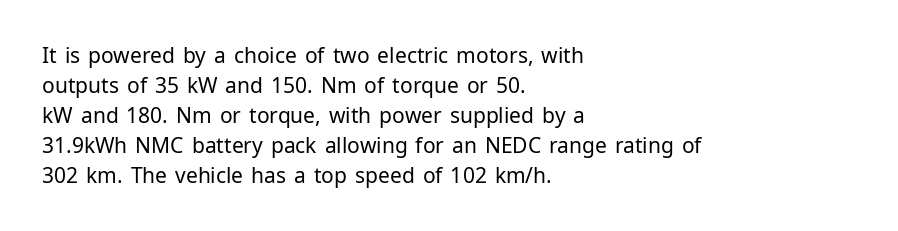
{"italic": "no", "bold": "no", "underline": "no", "align": "left", "line_spacing": "normal", "line_spacing_ratio": 1.43, "letter_spacing": "normal", "letter_spacing_em": 0.0, "glyph_px": 21}
